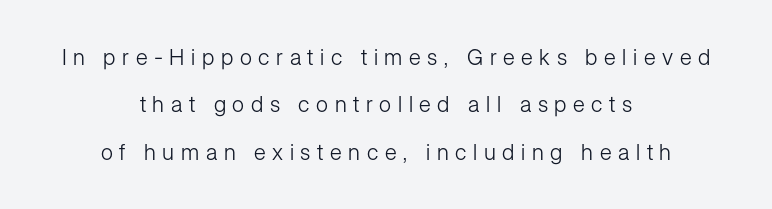
This is not heavy type; no bold has been used. Descenders hang freely into open space. The rag falls on both sides of this text block equally. The line-height multiplier appears high, well above default. This is roman type, the default non-slanted kind.
